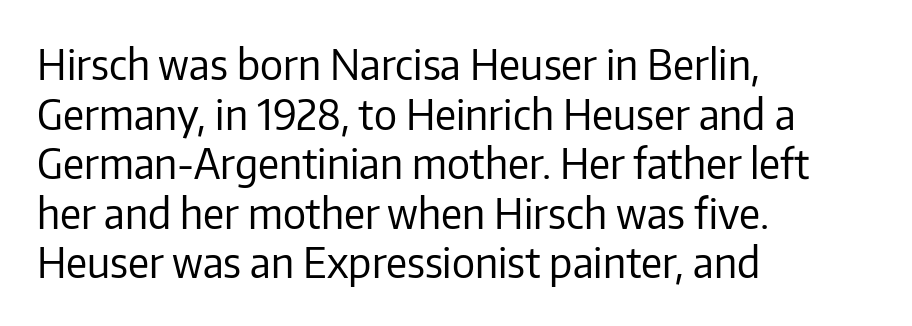
Tall strokes in this sample are plumb rather than angled. Are there feet on the stems? There aren't — it's a sans. The strokes are not fattened; the text isn't bold. The strip under each line holds only bare page. Observe the ordinary spacing: letters are neighbours, not strangers. The face used here is proportionally spaced, like ordinary book or web type.
